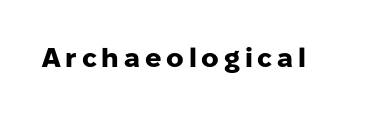
Q: Is the text bold? A: Yes.
Q: Is the text italic (slanted)? A: No, it is upright.
Q: Is the text underlined? A: No.
